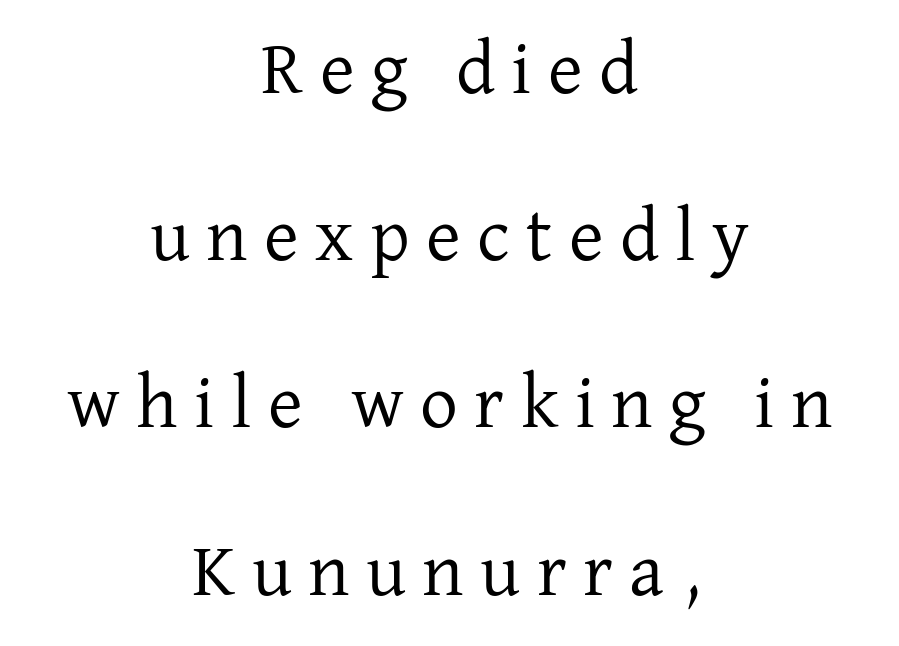
The image shows 75 px regular-weight serif type, upright; set centered, loose line spacing (2.23x), unusually wide letter spacing (+0.22 em), not underlined; low stroke contrast and a medium x-height.
